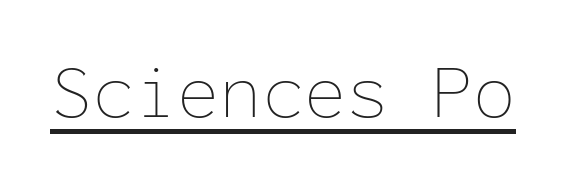
The specimen includes a rule beneath the text block's lines. Observe the ordinary spacing: letters are neighbours, not strangers. This sample has the even, mechanical cadence of fixed-width lettering. Summary of weight: not heavy and not bold. Does the lettering tilt? It doesn't — this is upright.
